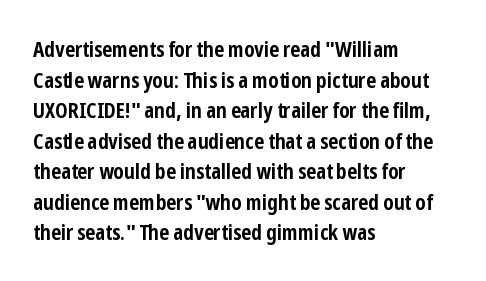
{"italic": "no", "bold": "yes", "underline": "no", "align": "left", "line_spacing": "normal", "line_spacing_ratio": 1.39, "letter_spacing": "normal", "letter_spacing_em": 0.0, "glyph_px": 22}
